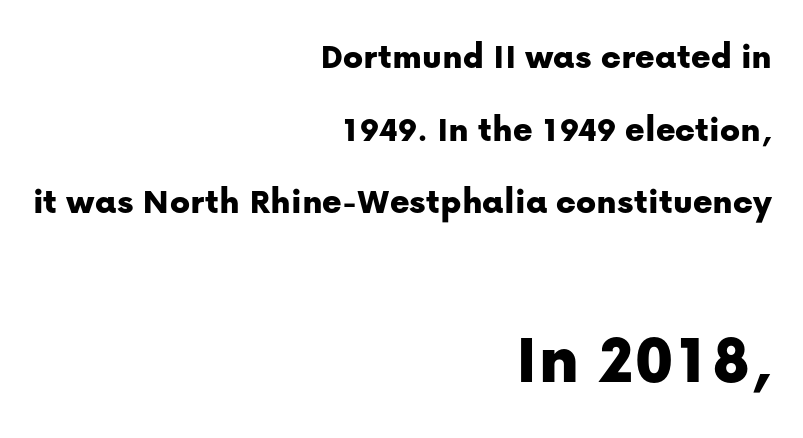
Q: Is the text italic (slanted)? A: No, it is upright.
Q: Is the typeface a serif or a sans-serif typeface? A: Sans-serif.
Q: Is the text underlined? A: No.
Q: How is the paragraph aligned? A: Right-aligned.
Q: Is the spacing between letters normal or unusually wide? A: Normal.
Q: Is the spacing between lines tight, normal or loose? A: Loose.
Q: Which block of text is set in a larger size, the first (top) or the second (bottom)? A: The second (bottom) one.
Q: Width (condensed, normal, or wide)? A: Normal.
Q: Stroke contrast? A: Low.
Q: x-height? A: Medium.
Q: Monospaced? A: No.
